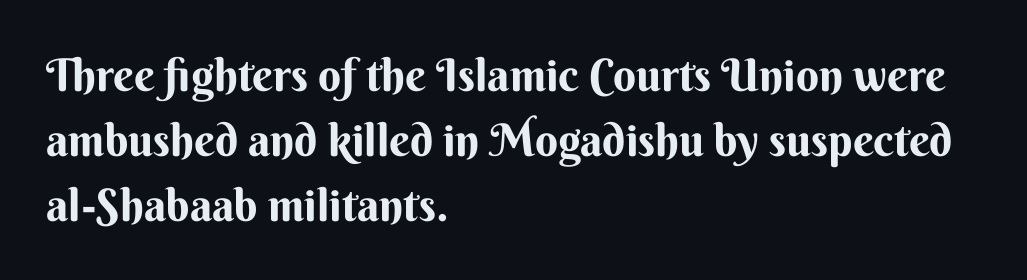
Quick note: not italic, upright. Baseline-to-baseline distance is the conventional proportion of letter height. The rendering uses natural spacing where letterforms have individual widths. Check the space under the baseline: it is left empty. Is the block centered? No — it sits flush against the left margin.
